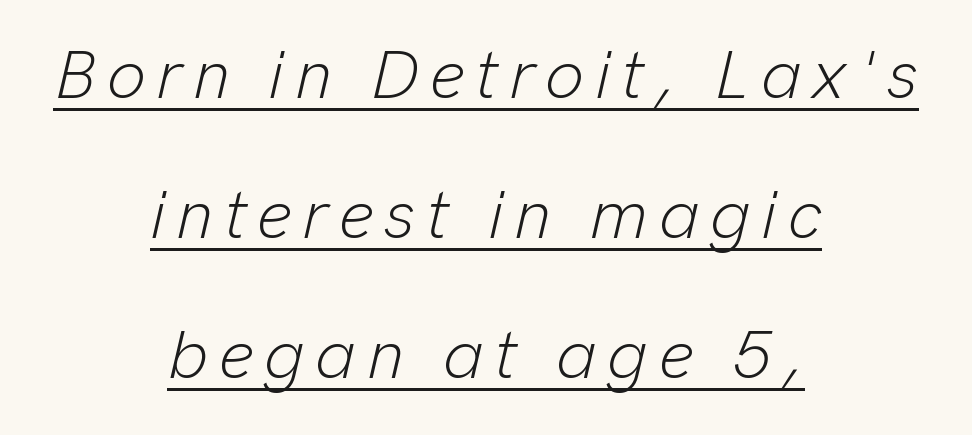
Check the space under the baseline: a stroke is drawn there. Widely set lines give the paragraph a tall, airy silhouette. Notice how the passage keeps no hard edge, just a central spine. Is the type slanted? Yes — the strokes lean at a clear angle. Compared with a typical body face, this is equally light or lighter still.
